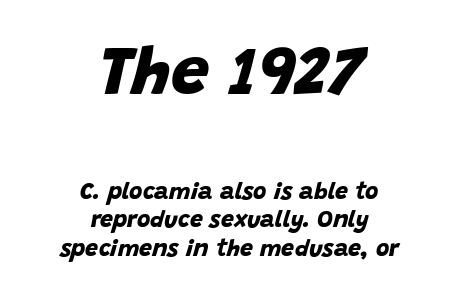
Q: Is the text bold? A: Yes.
Q: Is the typeface a serif or a sans-serif typeface? A: Sans-serif.
Q: Is the text underlined? A: No.
Q: How is the paragraph aligned? A: Centered.
Q: Is the spacing between letters normal or unusually wide? A: Normal.
Q: Which block of text is set in a larger size, the first (top) or the second (bottom)? A: The first (top) one.
Q: Width (condensed, normal, or wide)? A: Normal.
Q: Stroke contrast? A: Low.
Q: x-height? A: Large.
Q: Monospaced? A: No.
